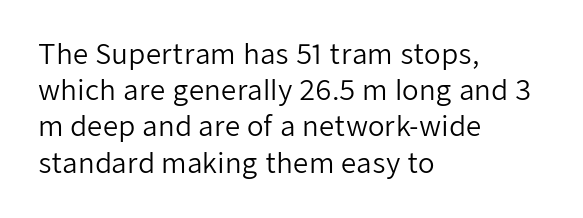
{"italic": "no", "bold": "no", "underline": "no", "align": "left", "line_spacing": "normal", "line_spacing_ratio": 1.34, "letter_spacing": "normal", "letter_spacing_em": 0.0, "glyph_px": 27}
